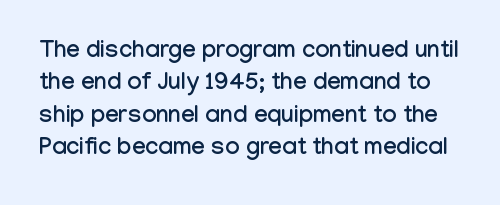
{"italic": "no", "underline": "no", "line_spacing": "normal", "line_spacing_ratio": 1.35, "letter_spacing": "normal", "letter_spacing_em": 0.0, "glyph_px": 24}
